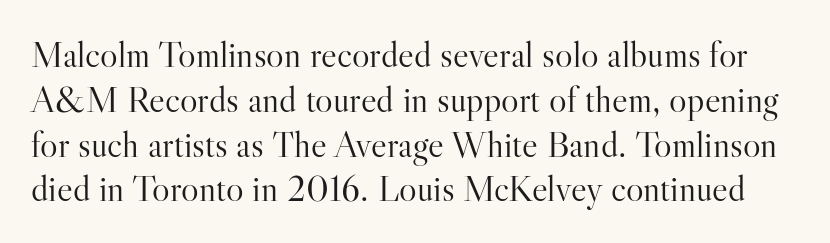
{"serif": "yes", "italic": "no", "bold": "no", "weight": "light", "width": "normal", "stroke_contrast": "high", "x_height": "small", "monospaced": "no", "underline": "no", "line_spacing_ratio": 1.21, "letter_spacing": "normal", "letter_spacing_em": 0.0, "glyph_px": 37}
